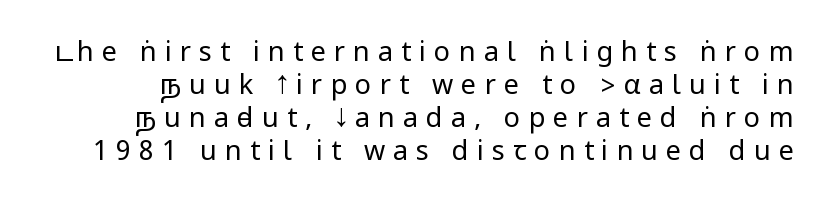
The image shows 27 px text type, upright; set line spacing 1.22x, unusually wide letter spacing (+0.3 em), not underlined.
